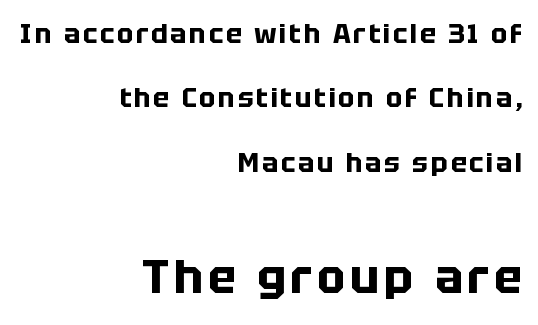
{"serif": "no", "italic": "no", "bold": "yes", "weight": "bold", "width": "normal", "stroke_contrast": "low", "x_height": "large", "monospaced": "no", "underline": "no", "align": "right", "line_spacing": "loose", "line_spacing_ratio": 2.38, "larger_block": "second", "size_ratio": 1.74, "glyph_px": 47}
